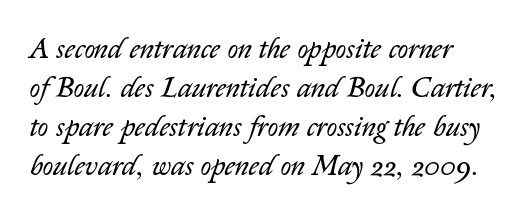
Q: Is the text bold? A: No.
Q: Is the text italic (slanted)? A: Yes, it leans right by about 14 degrees.
Q: Is the text underlined? A: No.
Q: Is the spacing between letters normal or unusually wide? A: Normal.
Q: Is the spacing between lines tight, normal or loose? A: Normal.
Q: Width (condensed, normal, or wide)? A: Normal.
Q: Stroke contrast? A: Low.
Q: x-height? A: Medium.
Q: Monospaced? A: No.
